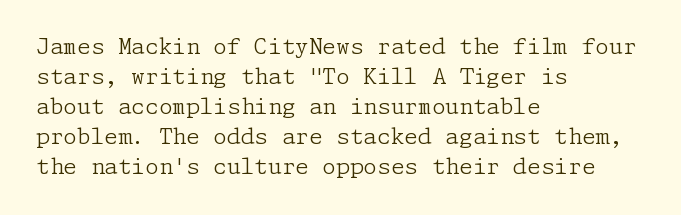
Reading down the column, the eye jumps a familiar distance to each next line. Left-aligned paragraph, ragged on the right. Check under the words: just untouched page. Nope, not italic — everything's standing straight.
